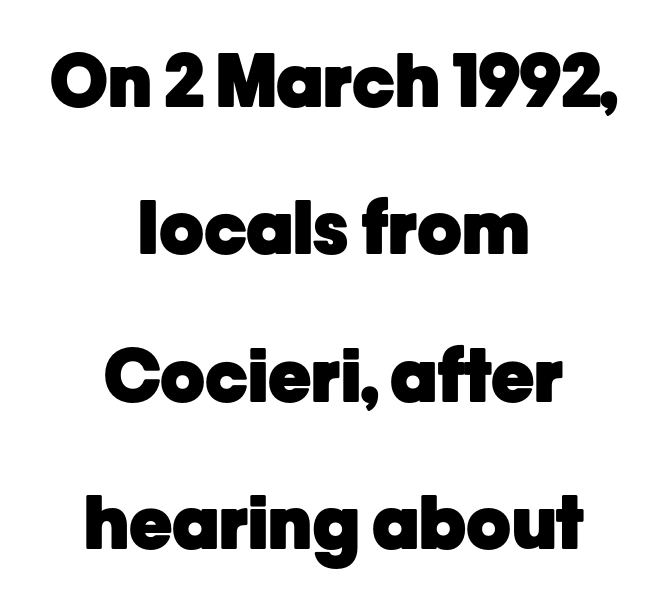
{"serif": "no", "italic": "no", "bold": "yes", "weight": "heavy", "width": "normal", "stroke_contrast": "low", "x_height": "medium", "monospaced": "no", "underline": "no", "align": "center", "line_spacing": "loose", "line_spacing_ratio": 2.02, "letter_spacing": "normal", "letter_spacing_em": 0.0, "glyph_px": 73}
